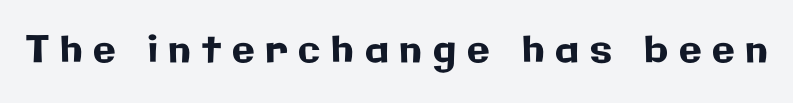
The image shows 37 px sans-serif type, upright; set unusually wide letter spacing (+0.29 em), not underlined; low stroke contrast and a medium x-height.
